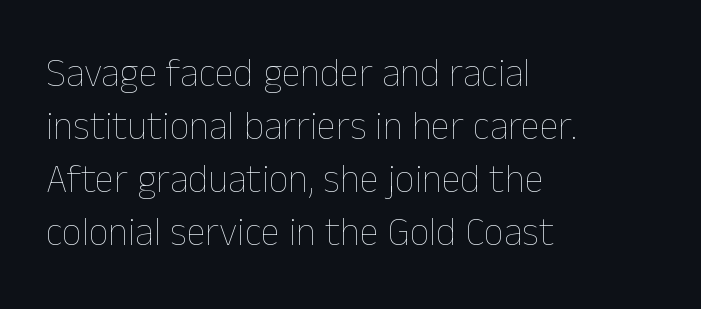
Q: Is the text bold? A: No.
Q: Is the text italic (slanted)? A: No, it is upright.
Q: Is the text underlined? A: No.
Q: How is the paragraph aligned? A: Left-aligned.
Q: Is the spacing between letters normal or unusually wide? A: Normal.
Q: Is the spacing between lines tight, normal or loose? A: Normal.
Q: Width (condensed, normal, or wide)? A: Normal.
Q: Stroke contrast? A: Low.
Q: x-height? A: Medium.
Q: Monospaced? A: No.
